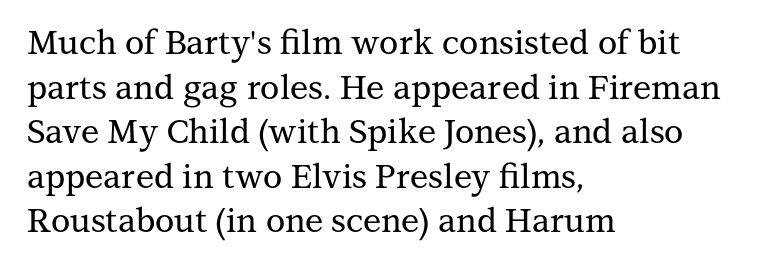
{"serif": "yes", "italic": "no", "width": "normal", "stroke_contrast": "medium", "x_height": "medium", "monospaced": "no", "underline": "no", "align": "left", "line_spacing": "normal", "line_spacing_ratio": 1.35, "letter_spacing": "normal", "letter_spacing_em": 0.0, "glyph_px": 33}
